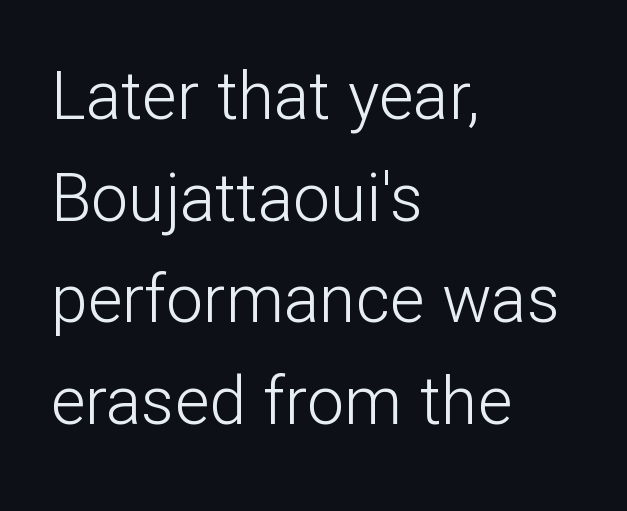
Ordinary non-slanted type is in use. Rows of type keep a routine distance in the vertical direction. Honestly, there is no underline to notice here at all. The passage shown is typeset with a sans-serif family. Spacing verdict: proportional, widths tailored to each character.
